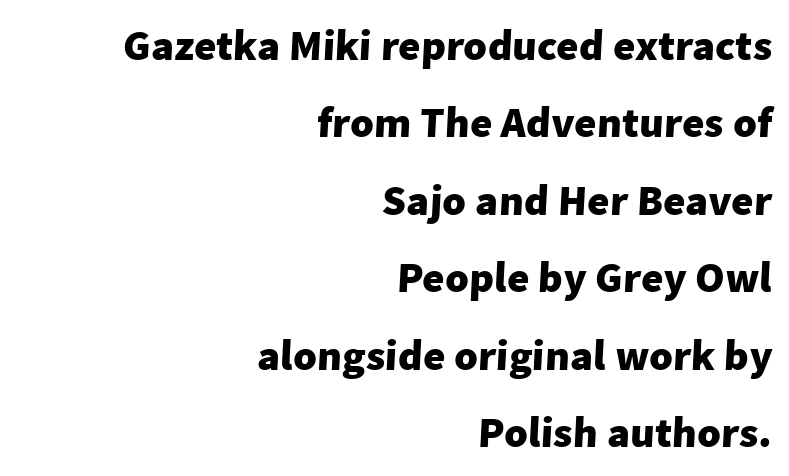
The face used here has the dense, thick strokes of a bold. Is this a fixed-width face? No — the glyphs have proportional, varying widths. A student would call this right alignment; a typographer would say flush right, rag left. Standard letterfit; no display-style spreading of the glyphs. Underlining? Definitely not there. What kind of face is this? One without serifs — a sans.
